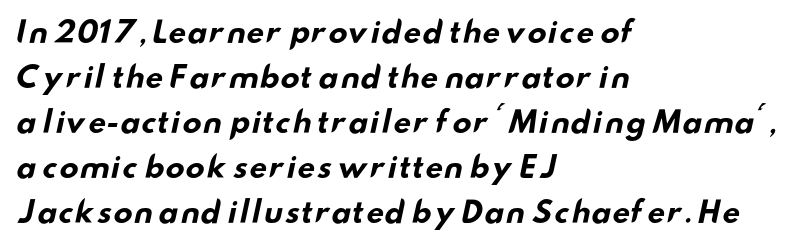
The typeface chosen for these lines omits serifs. Proportional: the letters do not fall into vertical columns. Descenders are the only things crossing below the line. Each word holds together tightly as a unit, with standard inter-letter gaps. Summary of vertical rhythm: regular, with standard interline spacing. Weight check: bold — yes, fully.
